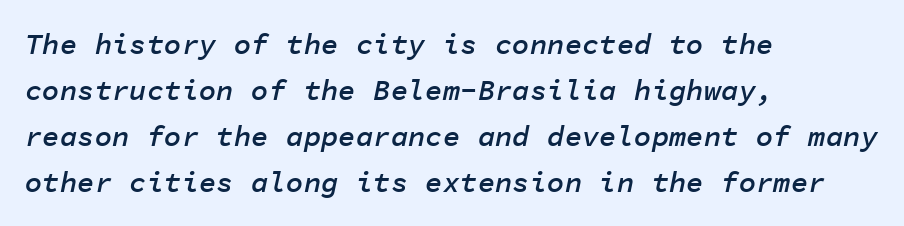
The image shows 29 px semibold type, italic (leaning right), monospaced; set left-aligned, normal line spacing (1.59x), normal letter spacing, not underlined; low stroke contrast and a medium x-height.
